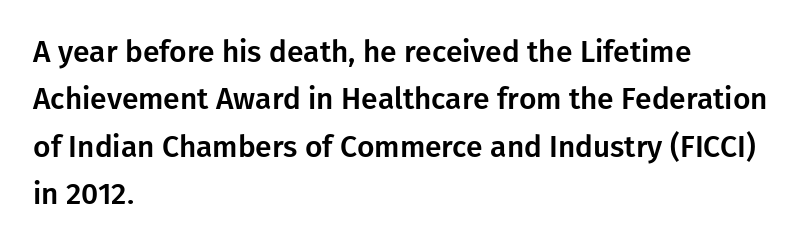
{"serif": "no", "italic": "no", "width": "normal", "stroke_contrast": "low", "x_height": "medium", "monospaced": "no", "underline": "no", "align": "left", "line_spacing": "normal", "line_spacing_ratio": 1.58, "letter_spacing": "normal", "letter_spacing_em": 0.0, "glyph_px": 30}
